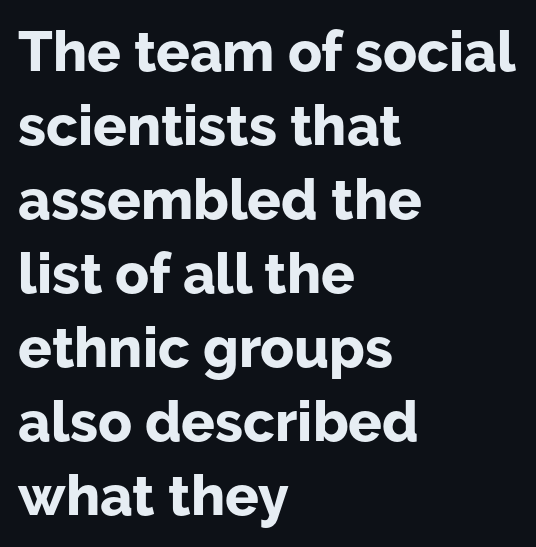
The image shows 56 px bold sans-serif type, upright; set left-aligned, normal line spacing (1.32x), normal letter spacing, not underlined; low stroke contrast and a medium x-height.
